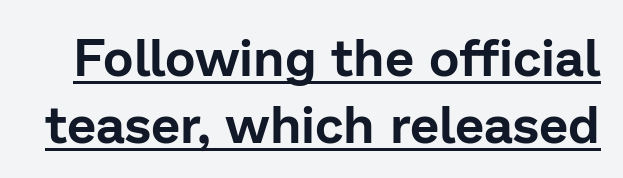
Q: Is the text italic (slanted)? A: No, it is upright.
Q: Is the typeface a serif or a sans-serif typeface? A: Sans-serif.
Q: Is the text underlined? A: Yes.
Q: Is the spacing between letters normal or unusually wide? A: Normal.
Q: Is the spacing between lines tight, normal or loose? A: Normal.
Q: Width (condensed, normal, or wide)? A: Normal.
Q: Stroke contrast? A: Low.
Q: x-height? A: Medium.
Q: Monospaced? A: No.
